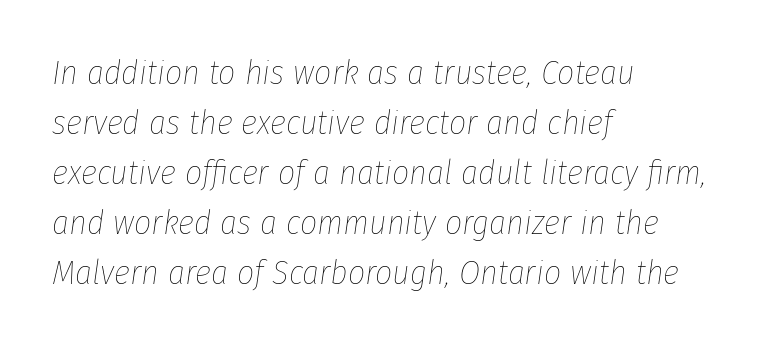
Q: Is the text bold? A: No.
Q: Is the text italic (slanted)? A: Yes, it leans right by about 8 degrees.
Q: Is the text underlined? A: No.
Q: How is the paragraph aligned? A: Left-aligned.
Q: Is the spacing between letters normal or unusually wide? A: Normal.
Q: Is the spacing between lines tight, normal or loose? A: Normal.
Q: Width (condensed, normal, or wide)? A: Condensed.
Q: Stroke contrast? A: Low.
Q: x-height? A: Medium.
Q: Monospaced? A: No.
